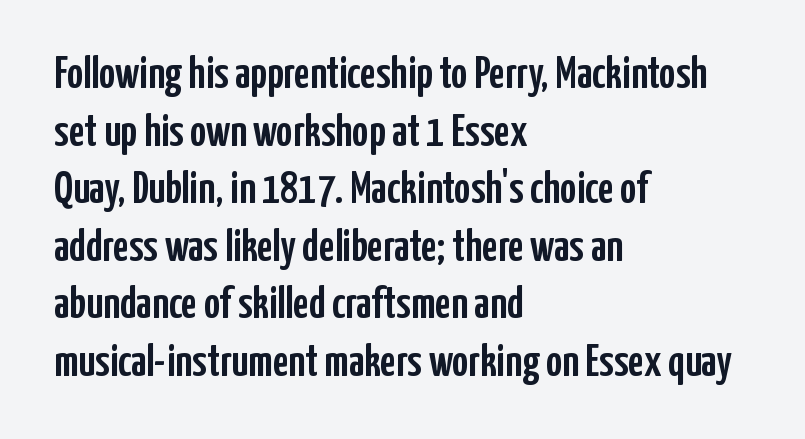
Rendered with straight, roman letterforms. Looks like regular typesetting: each glyph gets only the width it needs. Spacing between characters is what you'd get straight out of the box. The rendering uses a moderate line-height, typical for paragraphs.
